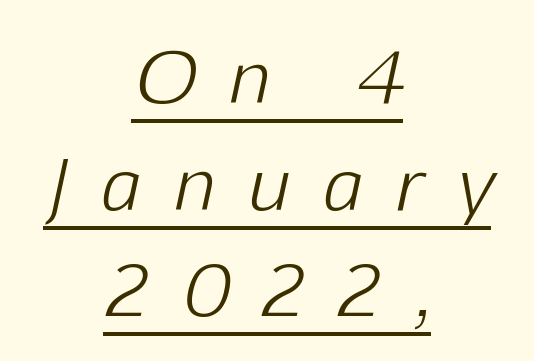
The image shows 72 px light type, italic (leaning right); set centered, normal line spacing (1.48x), unusually wide letter spacing (+0.47 em), underlined; low stroke contrast and a medium x-height.
